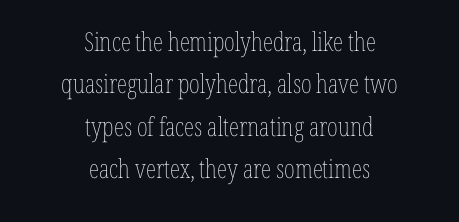
The image shows 26 px text type, upright; set centered, normal line spacing (1.63x), normal letter spacing, not underlined.
